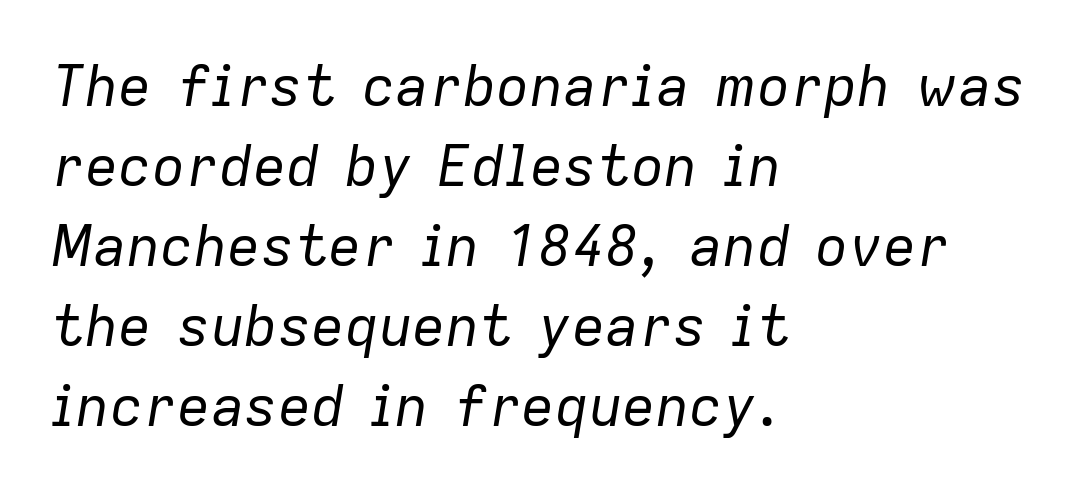
Q: Is the text bold? A: No.
Q: Is the text italic (slanted)? A: Yes, it leans right by about 9 degrees.
Q: Is the text underlined? A: No.
Q: How is the paragraph aligned? A: Left-aligned.
Q: Is the spacing between letters normal or unusually wide? A: Normal.
Q: Is the spacing between lines tight, normal or loose? A: Normal.
Q: Width (condensed, normal, or wide)? A: Normal.
Q: Stroke contrast? A: Low.
Q: x-height? A: Medium.
Q: Monospaced? A: No.
